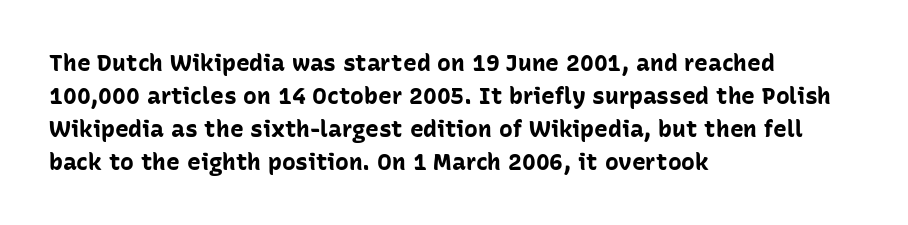
The gaps between neighbouring characters are ordinary and unremarkable. A dark, heavy texture on the line: the type is bold. Leftover space on each line is placed entirely after the last word. Reading down the column, the eye jumps a familiar distance to each next line. This is the regular roman posture of the typeface.
